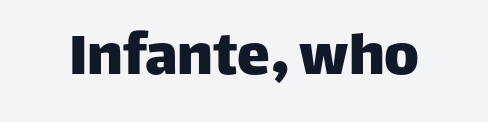
Think of a printed novel: that variable character pitch is what you see here. Tracking here is standard; glyphs follow each other at the usual distance. The lettering stays uniformly vertical, giving the passage a roman look. This rendering employs a face without finishing strokes, i.e., a sans-serif. Descenders hang freely into open space.
